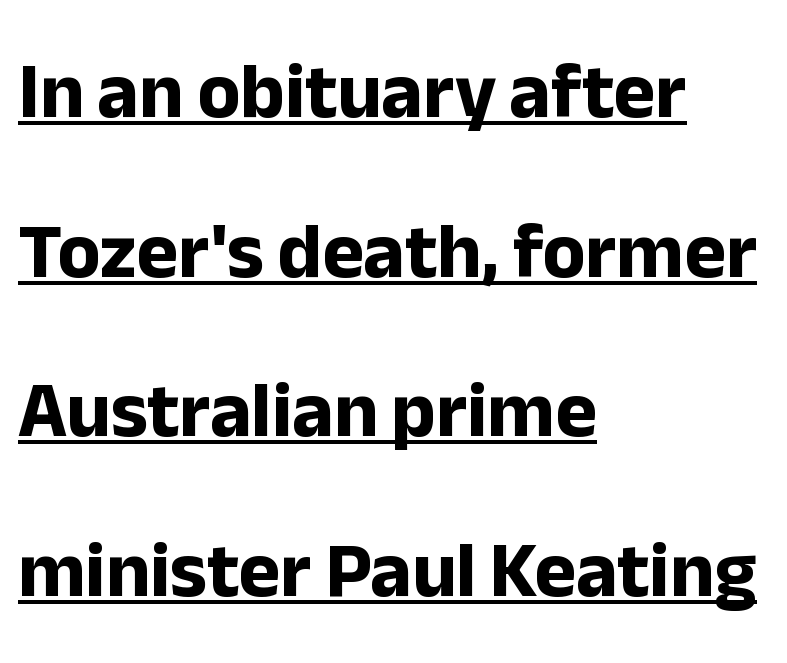
The image shows 79 px bold sans-serif type, upright; set left-aligned, loose line spacing (2.02x), normal letter spacing, underlined; low stroke contrast and a medium x-height.
